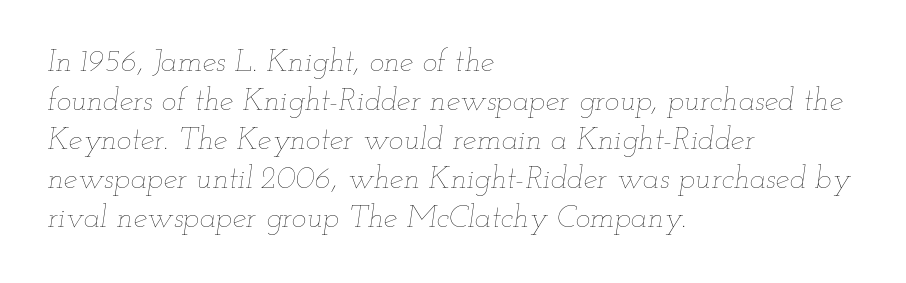
{"italic": "yes", "lean": "right", "slant_degrees": 12, "bold": "no", "weight": "thin", "width": "wide", "stroke_contrast": "low", "x_height": "small", "monospaced": "no", "underline": "no", "align": "left", "line_spacing": "normal", "line_spacing_ratio": 1.26, "letter_spacing": "normal", "letter_spacing_em": 0.0, "glyph_px": 31}
